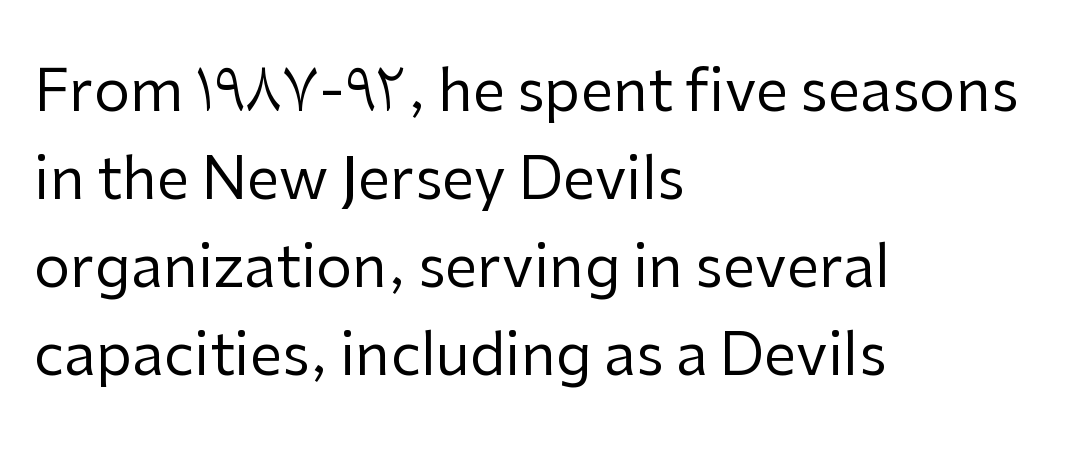
The image shows 58 px regular-weight sans-serif type, upright; set left-aligned, normal line spacing (1.52x), normal letter spacing, not underlined; low stroke contrast and a medium x-height.
